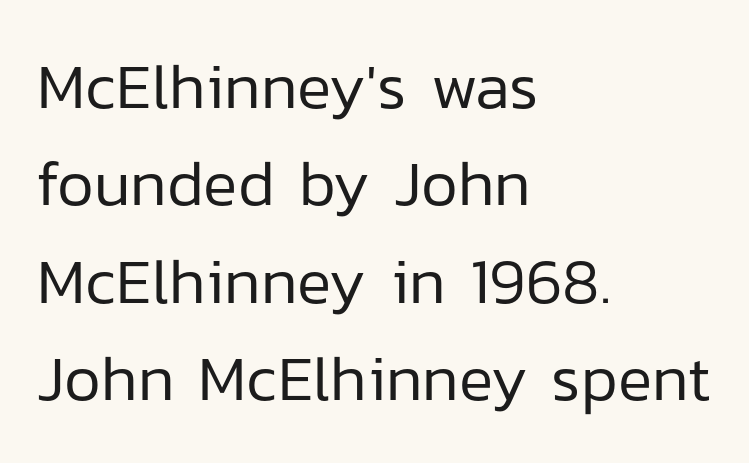
The specimen reads as upright at a glance. Short and long lines alike share a common starting point at left. A typesetter would label this face a sans. Descenders are the only things crossing below the line. Compared with typical body copy, the letter spacing here is the same. Do the characters align in a grid? No, the font is proportional.
